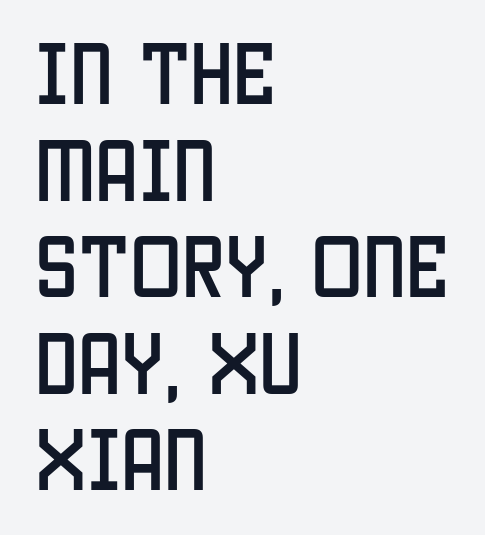
Tracking here is standard; glyphs follow each other at the usual distance. Do the letters lean? They stand straight. The passage shown is typed in a proportional face where columns would drift. Line starts are locked; line ends wander. Any mark beneath the type? The region is blank. A normal amount of white space separates one row of letters from the next.
